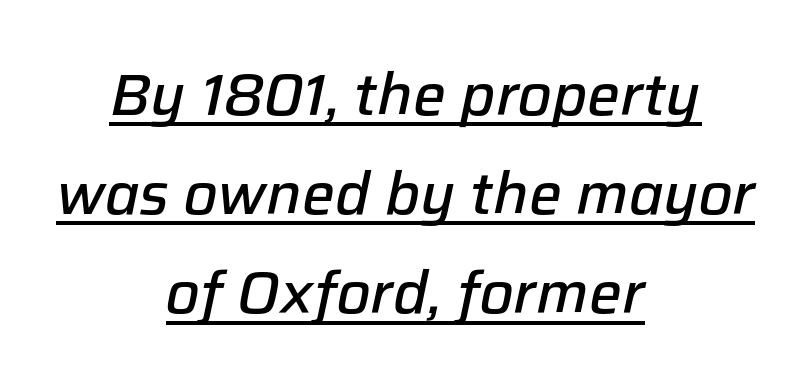
The image shows 58 px semibold type, italic (leaning right); set centered, line spacing 1.71x, normal letter spacing, underlined; low stroke contrast and a medium x-height.
